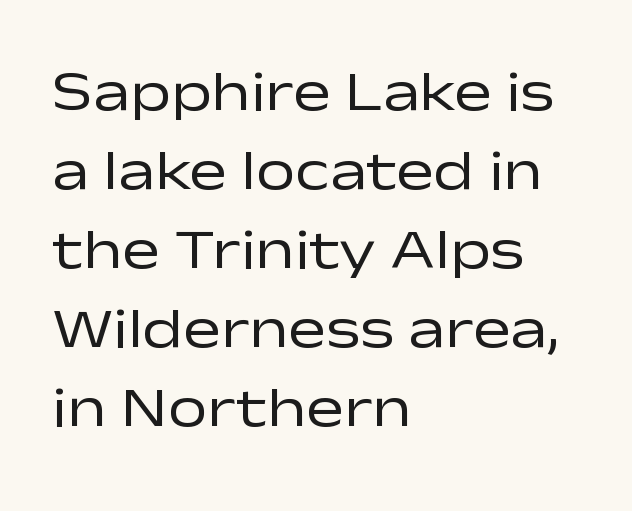
{"serif": "no", "italic": "no", "bold": "no", "weight": "regular", "width": "wide", "stroke_contrast": "low", "x_height": "medium", "monospaced": "no", "underline": "no", "align": "left", "line_spacing": "normal", "line_spacing_ratio": 1.41, "letter_spacing": "normal", "letter_spacing_em": 0.0, "glyph_px": 56}
